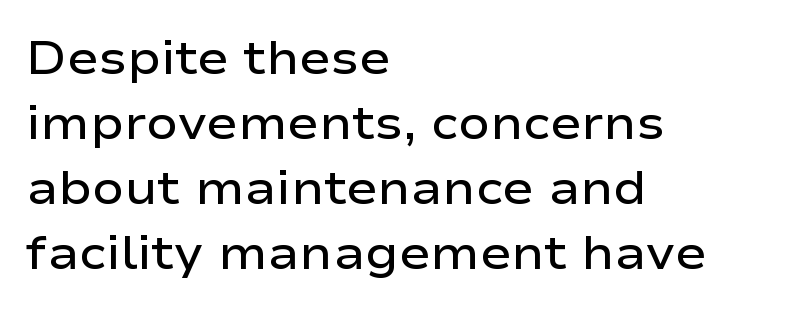
{"serif": "no", "italic": "no", "bold": "semi", "weight": "semibold", "width": "wide", "stroke_contrast": "low", "x_height": "medium", "monospaced": "no", "underline": "no", "align": "left", "line_spacing": "normal", "line_spacing_ratio": 1.38, "letter_spacing": "normal", "letter_spacing_em": 0.0, "glyph_px": 47}
